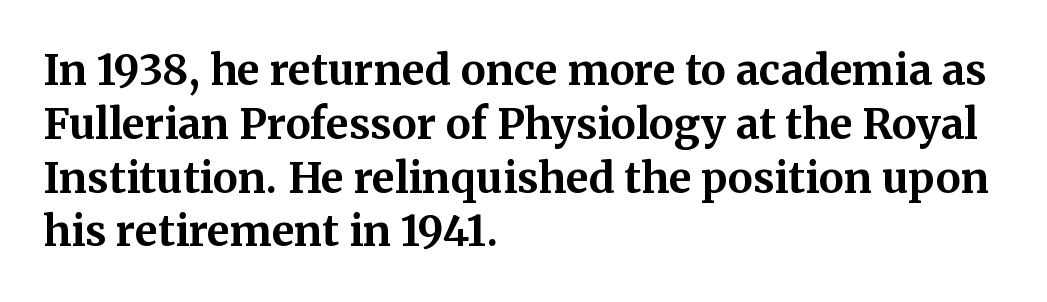
Q: Is the text bold? A: Yes.
Q: Is the text italic (slanted)? A: No, it is upright.
Q: Is the typeface a serif or a sans-serif typeface? A: Serif.
Q: Is the text underlined? A: No.
Q: How is the paragraph aligned? A: Left-aligned.
Q: Is the spacing between letters normal or unusually wide? A: Normal.
Q: Is the spacing between lines tight, normal or loose? A: Normal.
Q: Width (condensed, normal, or wide)? A: Normal.
Q: Stroke contrast? A: Medium.
Q: x-height? A: Medium.
Q: Monospaced? A: No.
